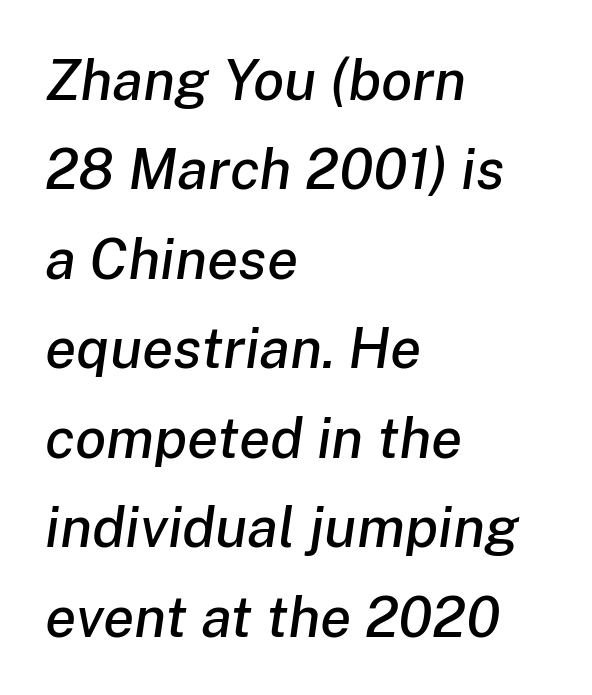
The image shows 57 px text type, italic (leaning right); set left-aligned, normal line spacing (1.57x), normal letter spacing, not underlined; low stroke contrast and a medium x-height.
